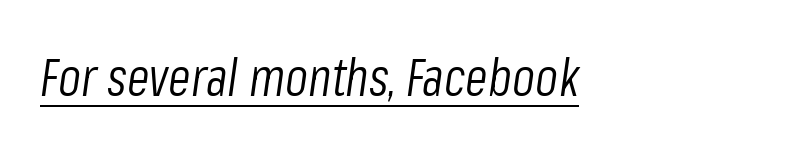
Q: Is the text bold? A: No.
Q: Is the text italic (slanted)? A: Yes, it leans right by about 8 degrees.
Q: Is the text underlined? A: Yes.
Q: How is the paragraph aligned? A: Left-aligned.
Q: Is the spacing between letters normal or unusually wide? A: Normal.
Q: Width (condensed, normal, or wide)? A: Condensed.
Q: Stroke contrast? A: Low.
Q: x-height? A: Medium.
Q: Monospaced? A: No.
